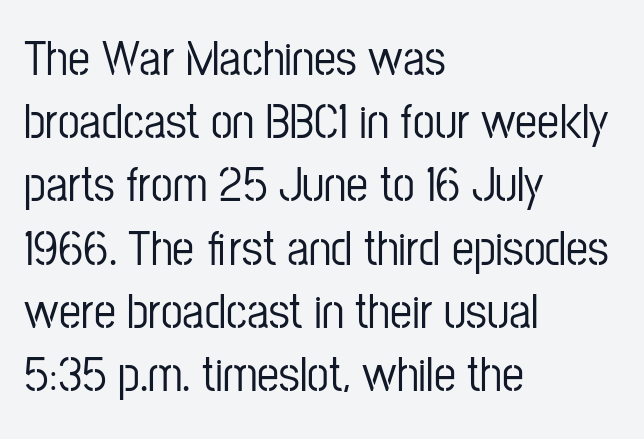
The image shows 49 px condensed sans-serif type, upright; set left-aligned, normal line spacing (1.29x), normal letter spacing, not underlined; low stroke contrast and a medium x-height.
